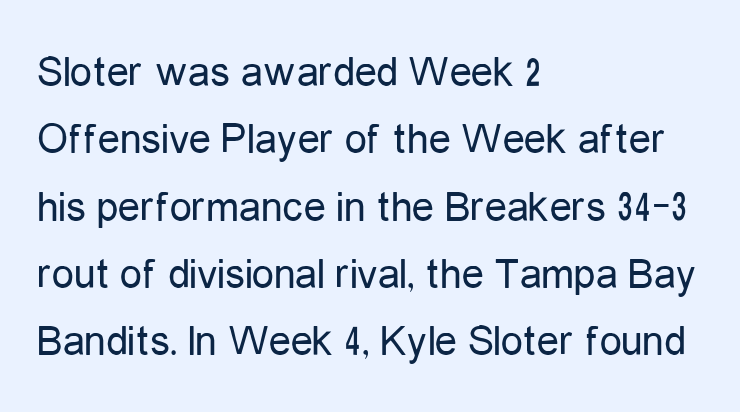
The image shows 44 px regular-weight, condensed sans-serif type, upright; set left-aligned, normal line spacing (1.53x), normal letter spacing, not underlined; low stroke contrast and a medium x-height.
